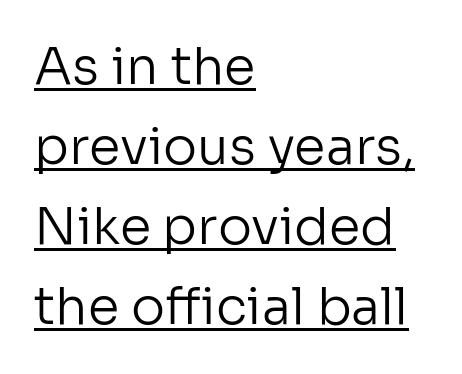
The image shows 51 px regular-weight sans-serif type, upright; set left-aligned, normal line spacing (1.57x), normal letter spacing, underlined; low stroke contrast and a medium x-height.
